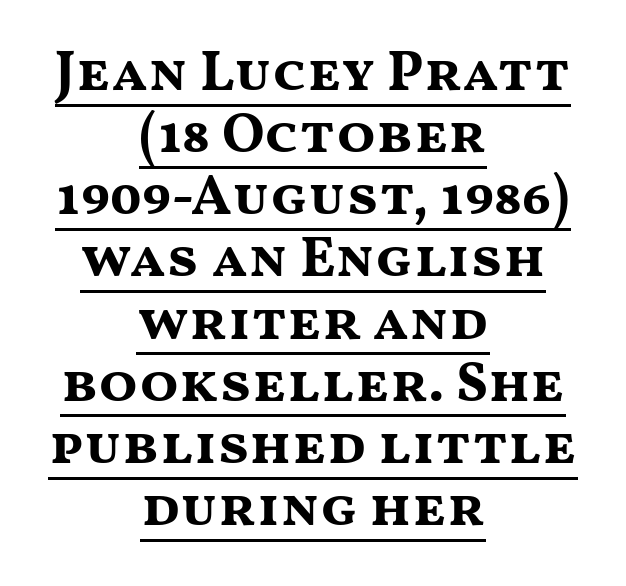
{"serif": "no", "italic": "no", "bold": "yes", "weight": "bold", "width": "wide", "stroke_contrast": "medium", "x_height": "medium", "monospaced": "no", "underline": "yes", "align": "center", "line_spacing": "tight", "line_spacing_ratio": 1.09, "letter_spacing": "normal", "letter_spacing_em": 0.0, "glyph_px": 57}
